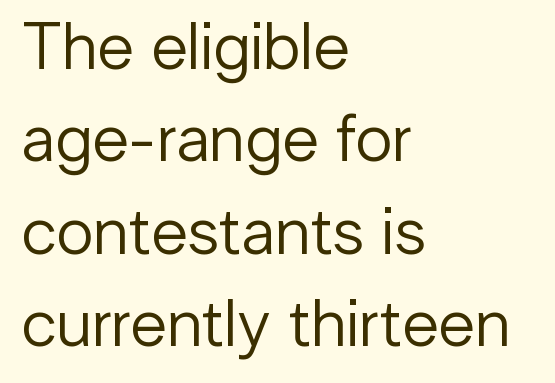
Is there much room between lines? A standard amount, neither cramped nor airy. A clean baseline with only descenders dipping below it. Character widths vary here, with narrow letters taking less room than wide ones. In terms of posture, this sample is upright.
